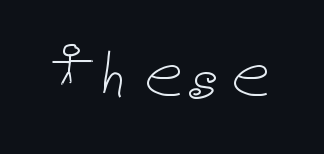
{"italic": "no", "bold": "no", "weight": "thin", "width": "normal", "stroke_contrast": "low", "x_height": "medium", "underline": "no", "letter_spacing": "normal", "letter_spacing_em": 0.0, "glyph_px": 77}
